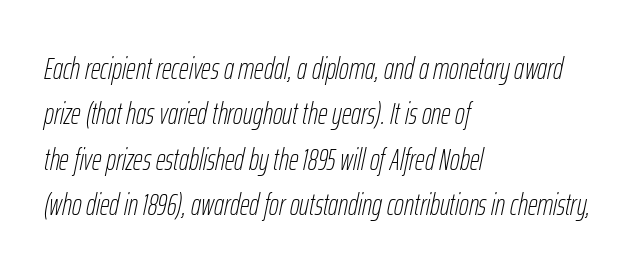
Q: Is the text bold? A: No.
Q: Is the text italic (slanted)? A: Yes, it leans right by about 12 degrees.
Q: Is the text underlined? A: No.
Q: How is the paragraph aligned? A: Left-aligned.
Q: Is the spacing between letters normal or unusually wide? A: Normal.
Q: Is the spacing between lines tight, normal or loose? A: Normal.
Q: Width (condensed, normal, or wide)? A: Condensed.
Q: Stroke contrast? A: Low.
Q: x-height? A: Medium.
Q: Monospaced? A: No.
